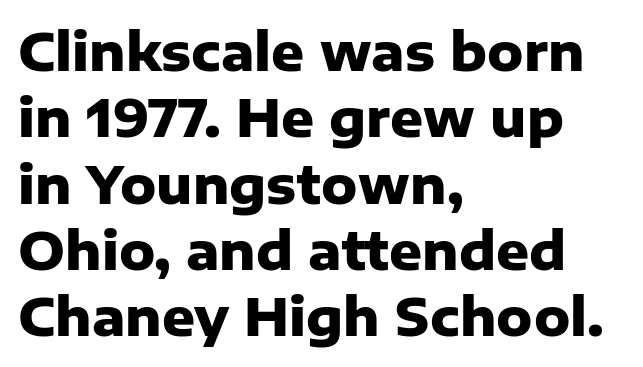
{"serif": "no", "italic": "no", "bold": "yes", "weight": "heavy", "width": "normal", "stroke_contrast": "low", "x_height": "medium", "monospaced": "no", "underline": "no", "align": "left", "line_spacing": "normal", "line_spacing_ratio": 1.3, "letter_spacing": "normal", "letter_spacing_em": 0.0, "glyph_px": 51}
